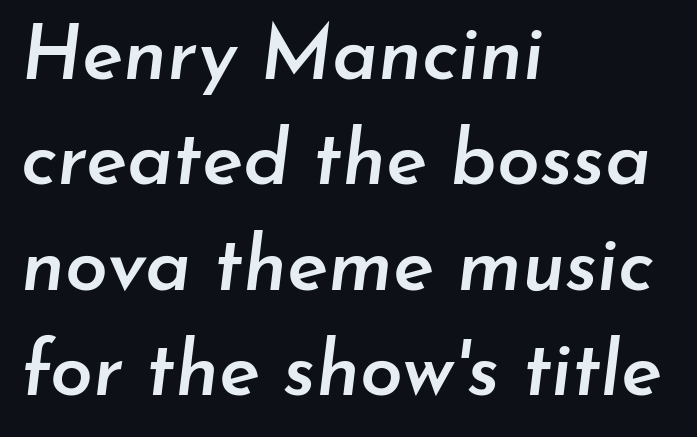
Q: Is the text bold? A: Semi-bold.
Q: Is the text italic (slanted)? A: Yes, it leans right by about 7 degrees.
Q: Is the text underlined? A: No.
Q: How is the paragraph aligned? A: Left-aligned.
Q: Is the spacing between letters normal or unusually wide? A: Normal.
Q: Is the spacing between lines tight, normal or loose? A: Normal.
Q: Width (condensed, normal, or wide)? A: Normal.
Q: Stroke contrast? A: Low.
Q: x-height? A: Small.
Q: Monospaced? A: No.
